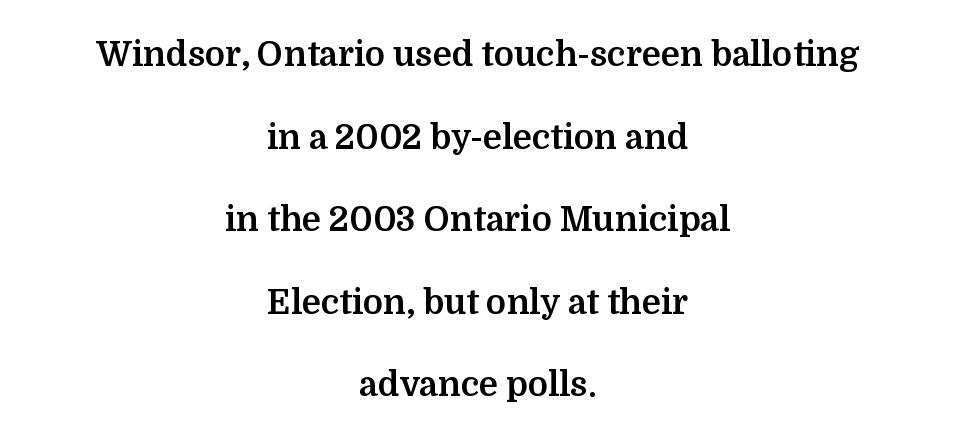
The image shows 34 px bold serif type, upright; set centered, loose line spacing (2.43x), normal letter spacing, not underlined; medium stroke contrast and a medium x-height.
